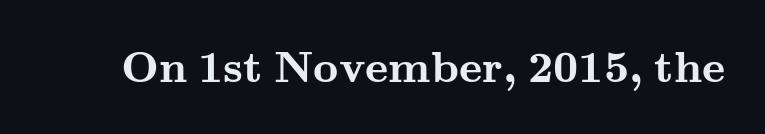
Tracking value appears to be zero — textbook default spacing. Proportional: the letters do not fall into vertical columns. Just letters on the line, the space beneath them empty. The font is running at its bold setting. Does the type have serifs? Yes, each stem ends in a small foot. Every character sits straight up, as roman type does.
